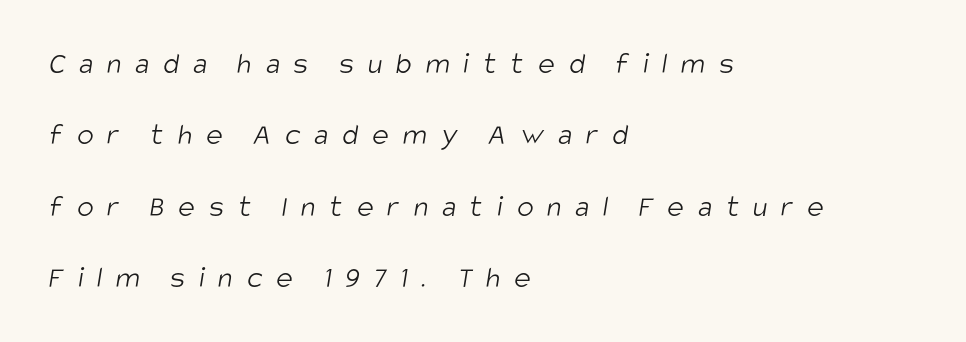
The typeface chosen for these lines omits serifs. A typesetter would call this proportional, since set widths differ per character. Students, note that the glyphs here are deliberately spaced far apart. Short and long lines alike share a common starting point at left. Descenders are the only things crossing below the line.
